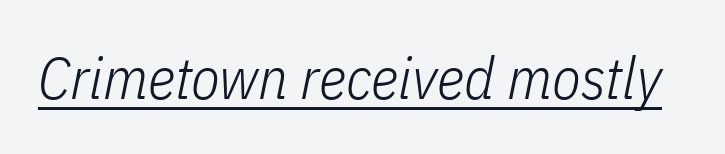
Tracking here is standard; glyphs follow each other at the usual distance. The face used here appears with an underline applied. The letters look calm and open, with moderate or lighter stems. The passage shown leans; its letterforms are oblique. This sample has the flowing, uneven cadence of proportional lettering.
